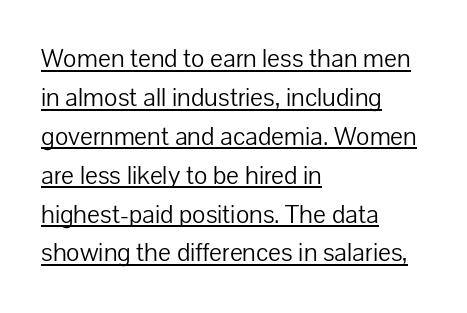
Style check: upright. How would I describe the line gaps? Plain and ordinary. This rendering uses left alignment, leaving the right contour irregular. The typeface has the unassuming heft of standard copy or less. The rendered words wear a rule along their underside. Does extra space separate the letters? No, they use regular spacing.
